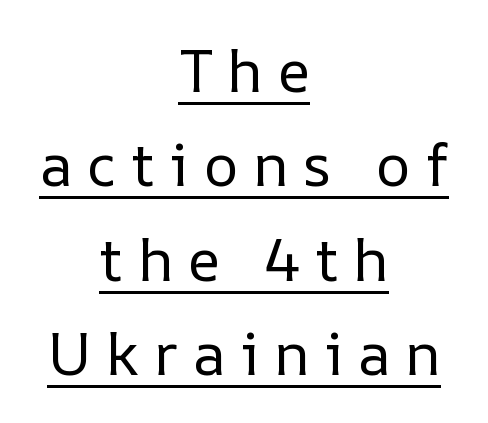
Q: Is the text bold? A: No.
Q: Is the text italic (slanted)? A: No, it is upright.
Q: Is the text underlined? A: Yes.
Q: How is the paragraph aligned? A: Centered.
Q: Is the spacing between letters normal or unusually wide? A: Unusually wide.
Q: Is the spacing between lines tight, normal or loose? A: Normal.
Q: Width (condensed, normal, or wide)? A: Normal.
Q: Stroke contrast? A: Low.
Q: x-height? A: Medium.
Q: Monospaced? A: No.
